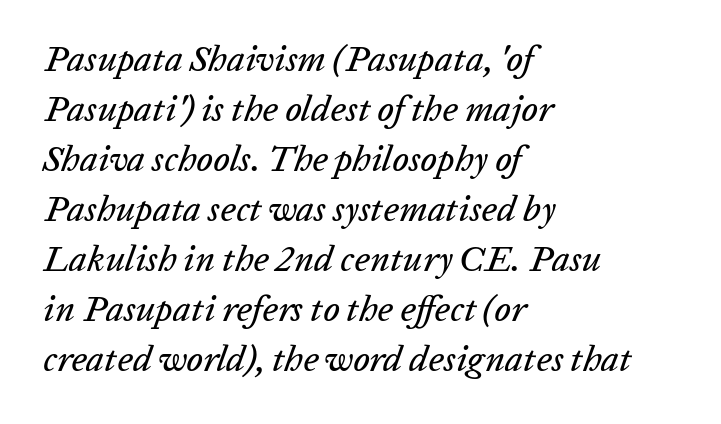
Tall strokes in this sample are angled rather than plumb. Whoever set this chose a conventional vertical rhythm. A clean baseline with only descenders dipping below it. Each word holds together tightly as a unit, with standard inter-letter gaps.
